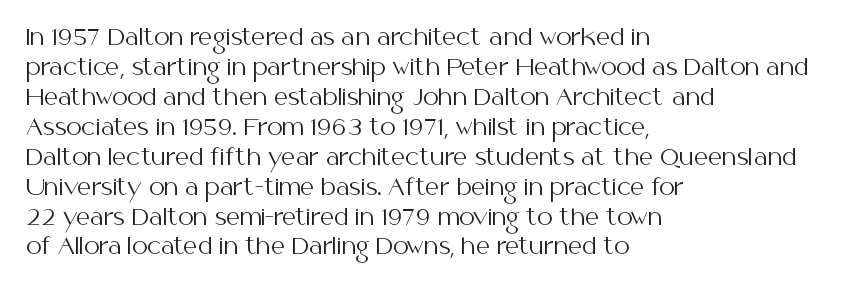
{"italic": "no", "bold": "no", "underline": "no", "align": "left", "line_spacing": "normal", "line_spacing_ratio": 1.36, "letter_spacing": "normal", "letter_spacing_em": 0.0, "glyph_px": 22}
